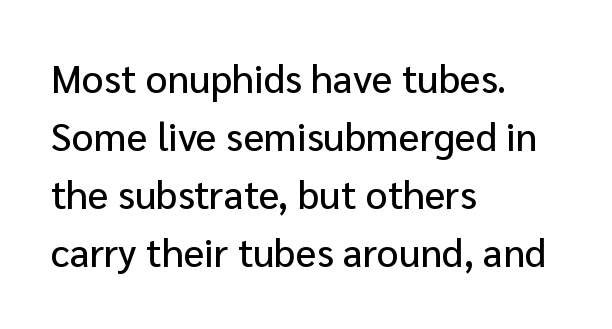
The strip under each line holds only bare page. Horizontally, the lines are justified to the leading edge only. What kind of face is this? One without serifs — a sans. The rows are spaced the way most documents space them. The type sits square on the baseline with zero lean. Letter spacing: default.
